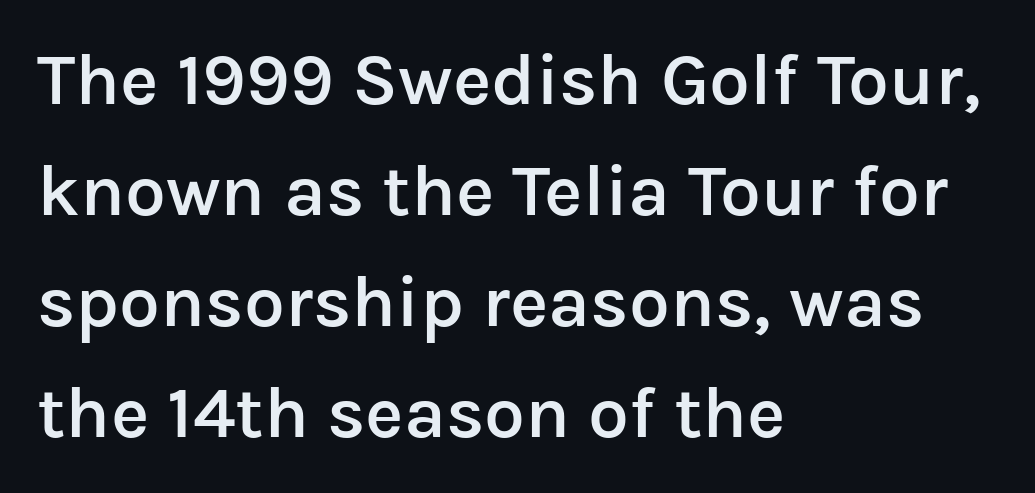
Q: Is the text bold? A: Semi-bold.
Q: Is the text italic (slanted)? A: No, it is upright.
Q: Is the typeface a serif or a sans-serif typeface? A: Sans-serif.
Q: Is the text underlined? A: No.
Q: How is the paragraph aligned? A: Left-aligned.
Q: Is the spacing between letters normal or unusually wide? A: Normal.
Q: Is the spacing between lines tight, normal or loose? A: Normal.
Q: Width (condensed, normal, or wide)? A: Normal.
Q: Stroke contrast? A: Low.
Q: x-height? A: Medium.
Q: Monospaced? A: No.
